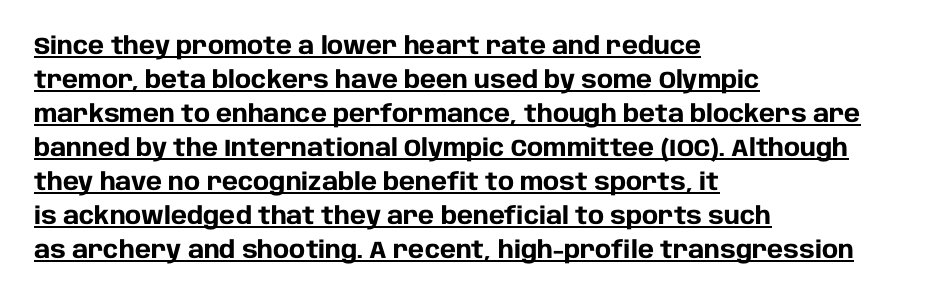
The image shows 24 px bold type, upright; set left-aligned, normal line spacing (1.42x), normal letter spacing, underlined.
